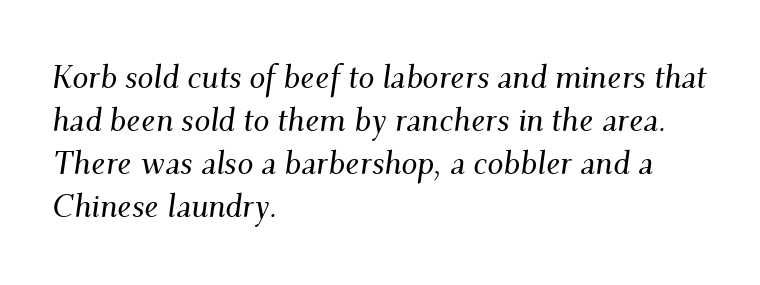
The image shows 32 px serif type, italic (leaning right); set left-aligned, normal line spacing (1.34x), normal letter spacing, not underlined; medium stroke contrast and a small x-height.
